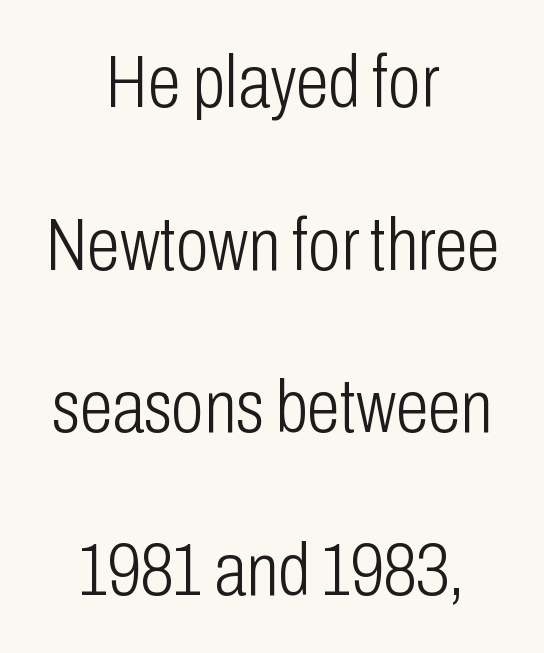
A clean baseline with only descenders dipping below it. Each letter keeps its own natural width here, so spacing adapts to shape. The letters carry no serifs — their stems end cleanly without finishing strokes. Vertically, the passage feels expansive, rows floating well apart. If you drew a line through each stem, it would be perfectly vertical. Between one letter and the next there's only the usual sliver of space.
